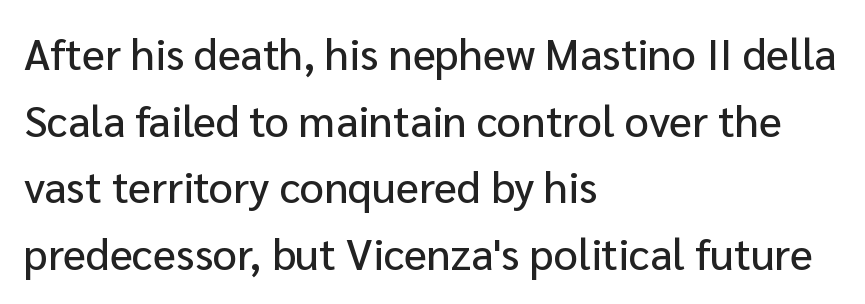
Q: Is the text italic (slanted)? A: No, it is upright.
Q: Is the typeface a serif or a sans-serif typeface? A: Sans-serif.
Q: Is the text underlined? A: No.
Q: How is the paragraph aligned? A: Left-aligned.
Q: Is the spacing between letters normal or unusually wide? A: Normal.
Q: Is the spacing between lines tight, normal or loose? A: Normal.
Q: Width (condensed, normal, or wide)? A: Normal.
Q: Stroke contrast? A: Low.
Q: x-height? A: Medium.
Q: Monospaced? A: No.
